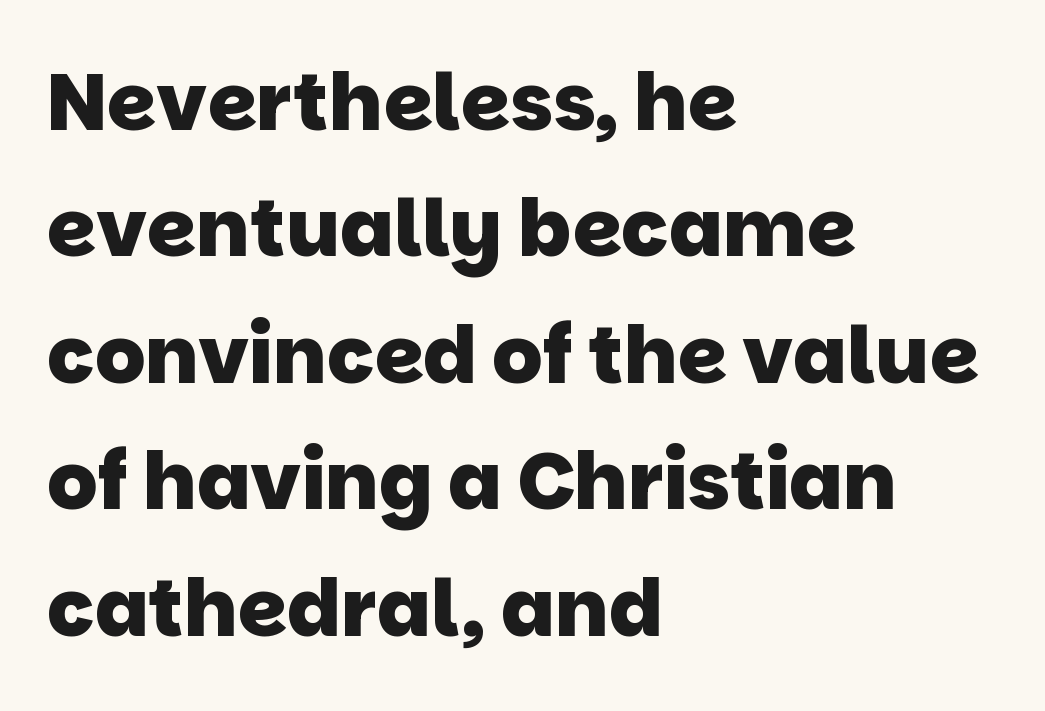
{"serif": "no", "bold": "yes", "weight": "heavy", "width": "normal", "stroke_contrast": "low", "x_height": "large", "monospaced": "no", "underline": "no", "align": "left", "line_spacing": "normal", "line_spacing_ratio": 1.6, "letter_spacing": "normal", "letter_spacing_em": 0.0, "glyph_px": 79}
